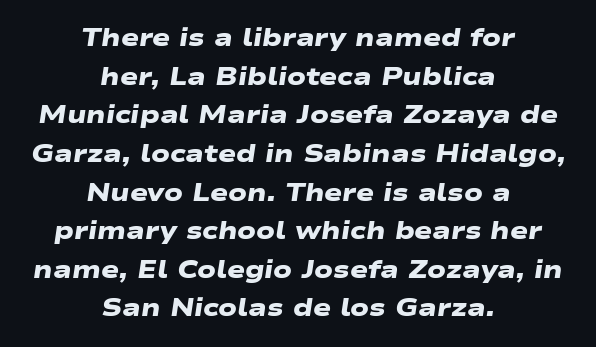
Q: Is the text bold? A: Yes.
Q: Is the text underlined? A: No.
Q: How is the paragraph aligned? A: Centered.
Q: Is the spacing between letters normal or unusually wide? A: Normal.
Q: Is the spacing between lines tight, normal or loose? A: Normal.
